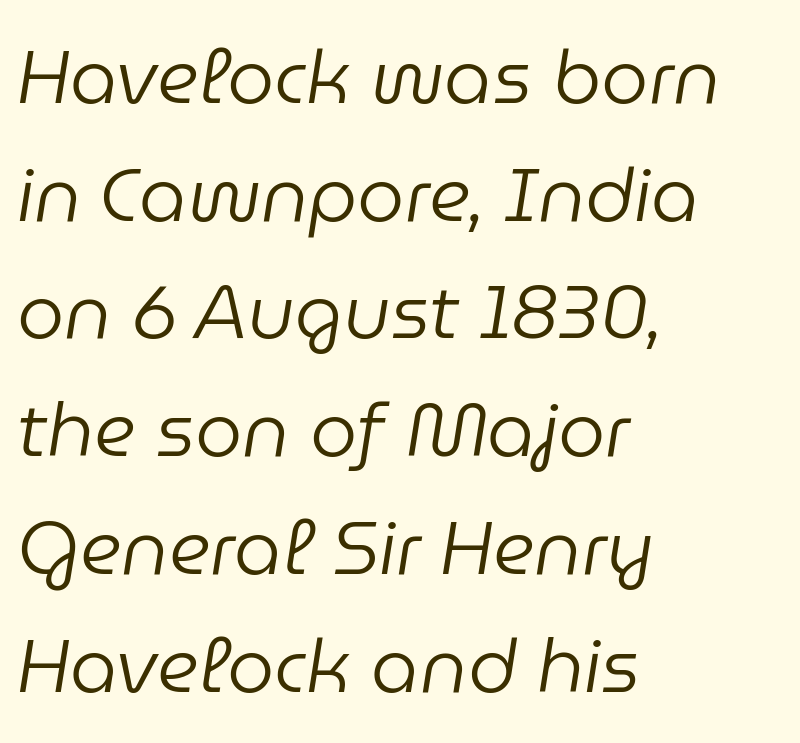
The text carries the slant typical of an italic or oblique font. The rag falls on the right side of this text block. Rule under the text: the space is simply empty. Standard letterfit; no display-style spreading of the glyphs.
